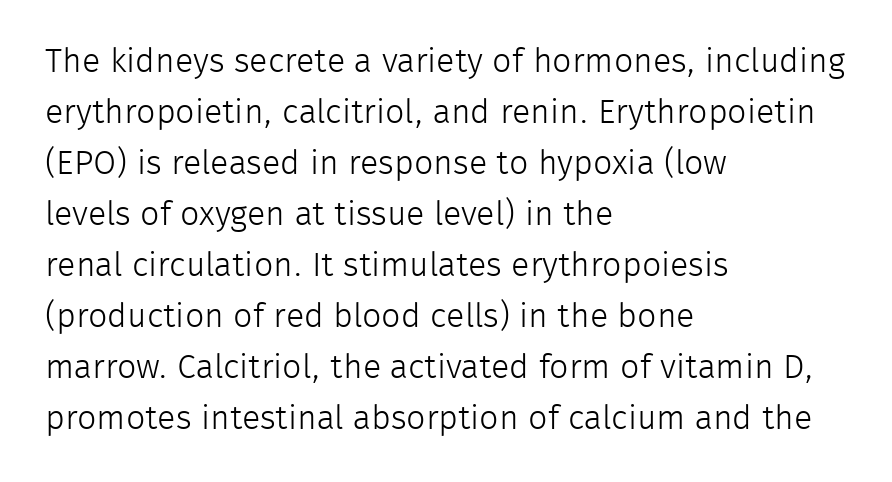
The image shows 34 px light sans-serif type, upright; set left-aligned, normal line spacing (1.5x), normal letter spacing, not underlined; low stroke contrast and a medium x-height.
